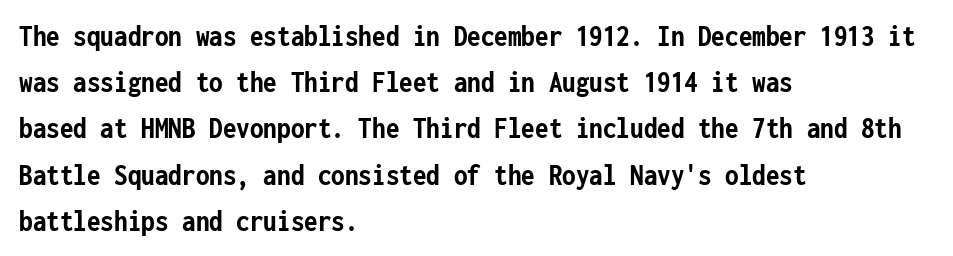
The lettering holds an erect, upright posture throughout. Line starts are locked; line ends wander. Each letter, wide or thin by design, is forced into the same width here. Typesetter's note: full bold, strokes at maximum text heaviness.
